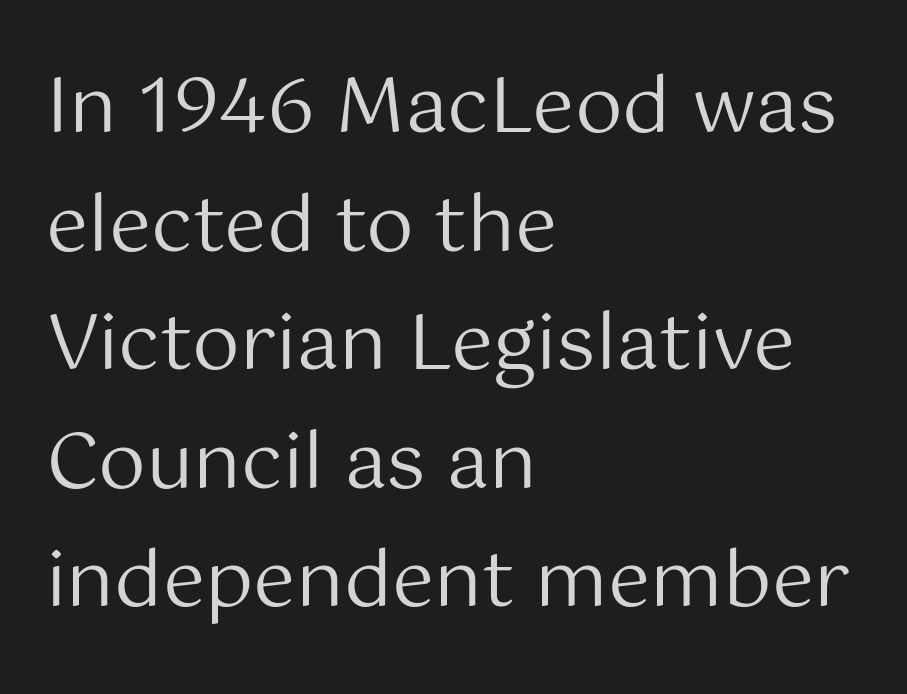
{"serif": "no", "italic": "no", "bold": "no", "weight": "regular", "width": "normal", "stroke_contrast": "medium", "x_height": "medium", "monospaced": "no", "underline": "no", "align": "left", "line_spacing": "normal", "line_spacing_ratio": 1.56, "letter_spacing": "normal", "letter_spacing_em": 0.0, "glyph_px": 76}
